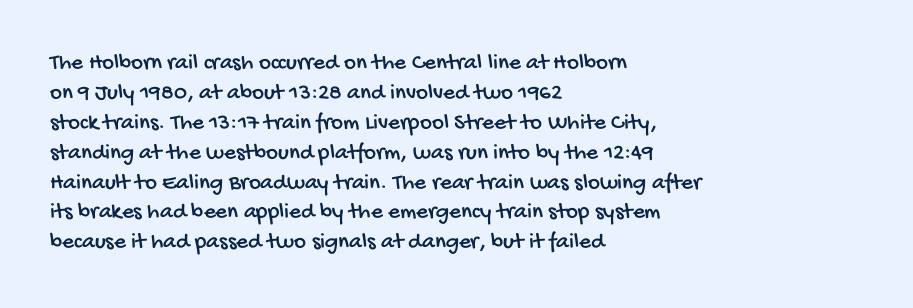
The image shows 23 px text type; set left-aligned, normal line spacing (1.3x), normal letter spacing, not underlined.
